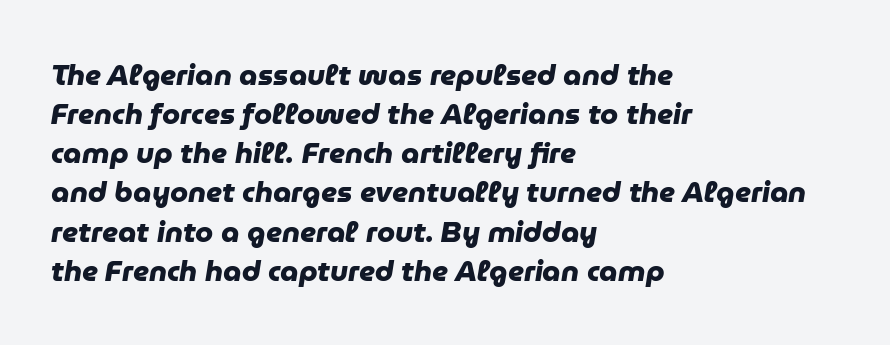
Q: Is the text bold? A: Yes.
Q: Is the typeface a serif or a sans-serif typeface? A: Sans-serif.
Q: Is the text underlined? A: No.
Q: How is the paragraph aligned? A: Left-aligned.
Q: Is the spacing between letters normal or unusually wide? A: Normal.
Q: Is the spacing between lines tight, normal or loose? A: Normal.
Q: Width (condensed, normal, or wide)? A: Normal.
Q: Stroke contrast? A: Low.
Q: x-height? A: Medium.
Q: Monospaced? A: No.
